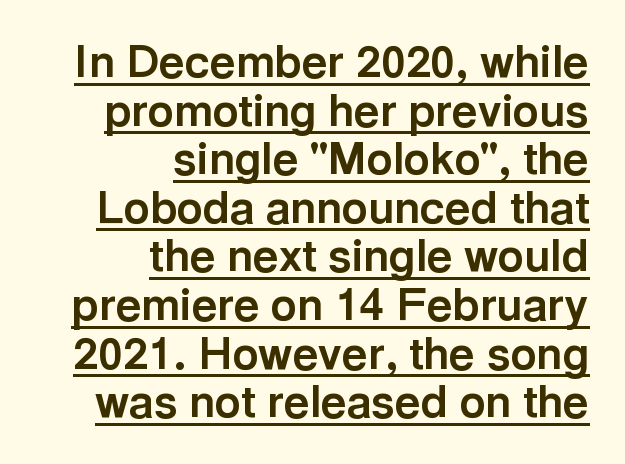
Q: Is the text bold? A: Yes.
Q: Is the text italic (slanted)? A: No, it is upright.
Q: Is the typeface a serif or a sans-serif typeface? A: Sans-serif.
Q: Is the text underlined? A: Yes.
Q: How is the paragraph aligned? A: Right-aligned.
Q: Is the spacing between letters normal or unusually wide? A: Normal.
Q: Is the spacing between lines tight, normal or loose? A: Tight.
Q: Width (condensed, normal, or wide)? A: Normal.
Q: x-height? A: Medium.
Q: Monospaced? A: No.
